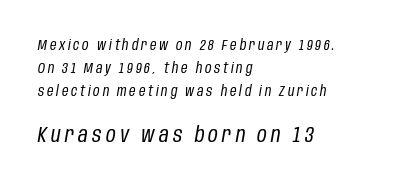
{"italic": "yes", "lean": "right", "slant_degrees": 10, "bold": "no", "underline": "no", "align": "left", "line_spacing": "normal", "line_spacing_ratio": 1.66, "letter_spacing": "wide", "letter_spacing_em": 0.2, "larger_block": "second", "size_ratio": 1.5, "glyph_px": 21}
